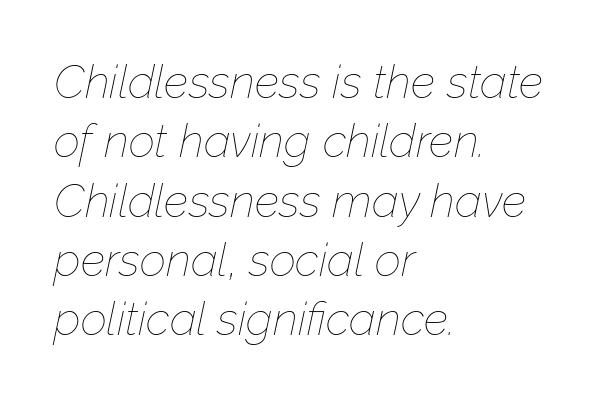
{"italic": "yes", "lean": "right", "slant_degrees": 12, "bold": "no", "weight": "thin", "width": "normal", "stroke_contrast": "low", "x_height": "medium", "monospaced": "no", "underline": "no", "align": "left", "line_spacing": "normal", "line_spacing_ratio": 1.29, "letter_spacing": "normal", "letter_spacing_em": 0.0, "glyph_px": 46}
